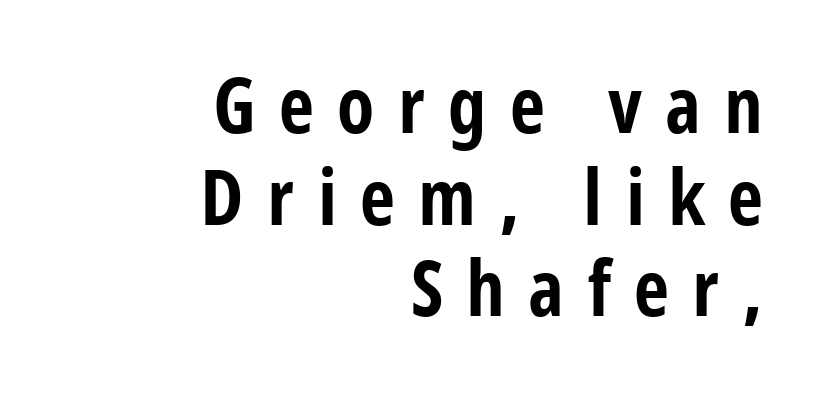
Q: Is the text bold? A: Yes.
Q: Is the text italic (slanted)? A: No, it is upright.
Q: Is the typeface a serif or a sans-serif typeface? A: Sans-serif.
Q: Is the text underlined? A: No.
Q: How is the paragraph aligned? A: Right-aligned.
Q: Is the spacing between letters normal or unusually wide? A: Unusually wide.
Q: Width (condensed, normal, or wide)? A: Condensed.
Q: Stroke contrast? A: Low.
Q: x-height? A: Large.
Q: Monospaced? A: No.
